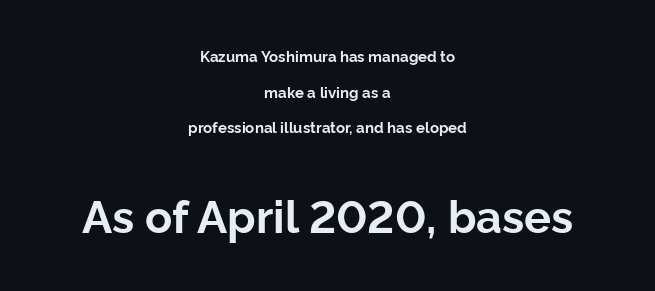
Q: Is the text bold? A: Yes.
Q: Is the text italic (slanted)? A: No, it is upright.
Q: Is the typeface a serif or a sans-serif typeface? A: Sans-serif.
Q: Is the text underlined? A: No.
Q: How is the paragraph aligned? A: Centered.
Q: Is the spacing between letters normal or unusually wide? A: Normal.
Q: Is the spacing between lines tight, normal or loose? A: Loose.
Q: Which block of text is set in a larger size, the first (top) or the second (bottom)? A: The second (bottom) one.
Q: Width (condensed, normal, or wide)? A: Normal.
Q: Stroke contrast? A: Low.
Q: x-height? A: Medium.
Q: Monospaced? A: No.
